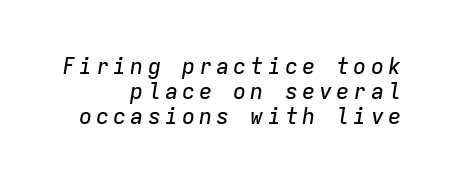
The image shows 22 px text type, italic (leaning right); set right-aligned, tight line spacing (1.13x), not underlined.
